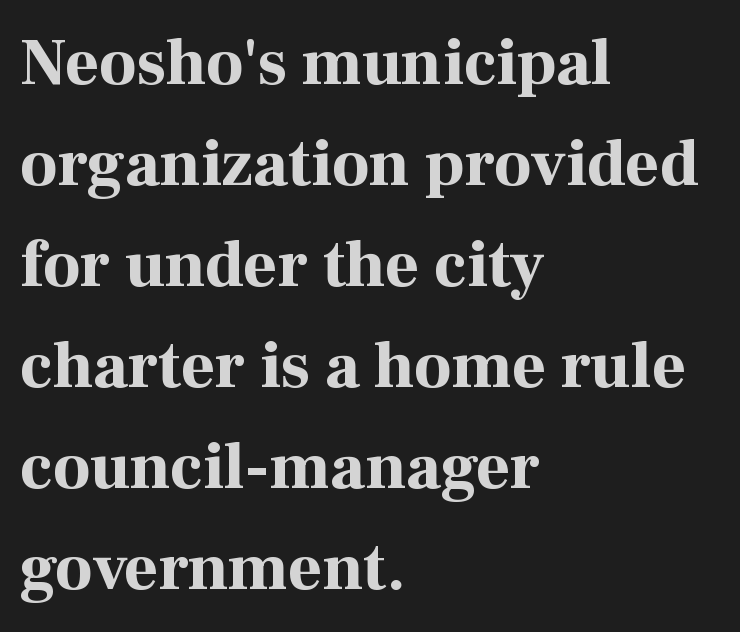
The image shows 66 px bold serif type, upright; set left-aligned, normal line spacing (1.53x), normal letter spacing, not underlined; high stroke contrast and a medium x-height.
